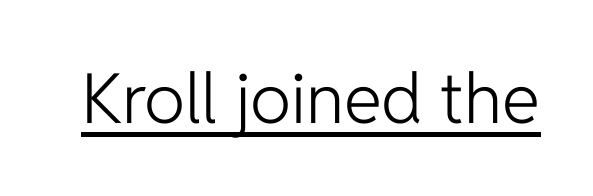
Q: Is the text bold? A: No.
Q: Is the text italic (slanted)? A: No, it is upright.
Q: Is the typeface a serif or a sans-serif typeface? A: Sans-serif.
Q: Is the text underlined? A: Yes.
Q: Is the spacing between letters normal or unusually wide? A: Normal.
Q: Width (condensed, normal, or wide)? A: Normal.
Q: Stroke contrast? A: Low.
Q: x-height? A: Medium.
Q: Monospaced? A: No.
